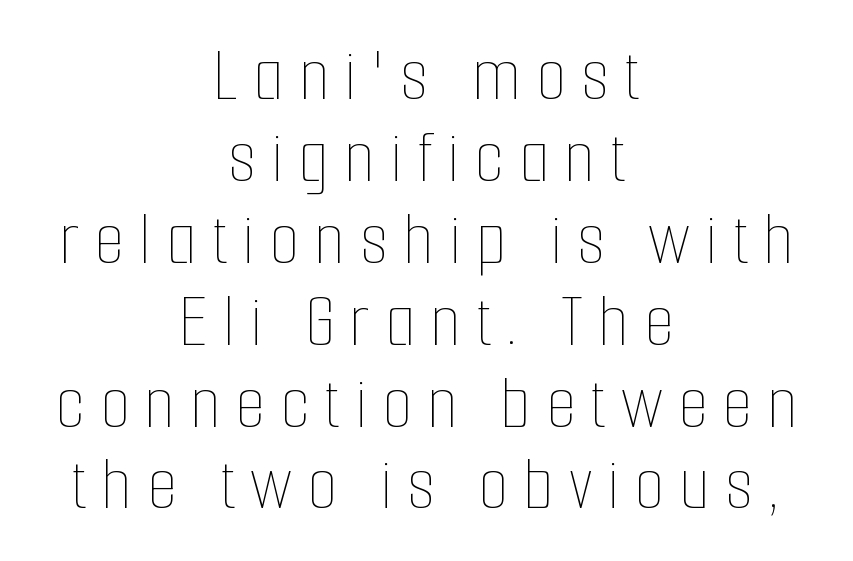
{"italic": "no", "bold": "no", "weight": "thin", "width": "condensed", "stroke_contrast": "low", "x_height": "medium", "monospaced": "no", "underline": "no", "align": "center", "line_spacing": "tight", "line_spacing_ratio": 1.05, "glyph_px": 78}
